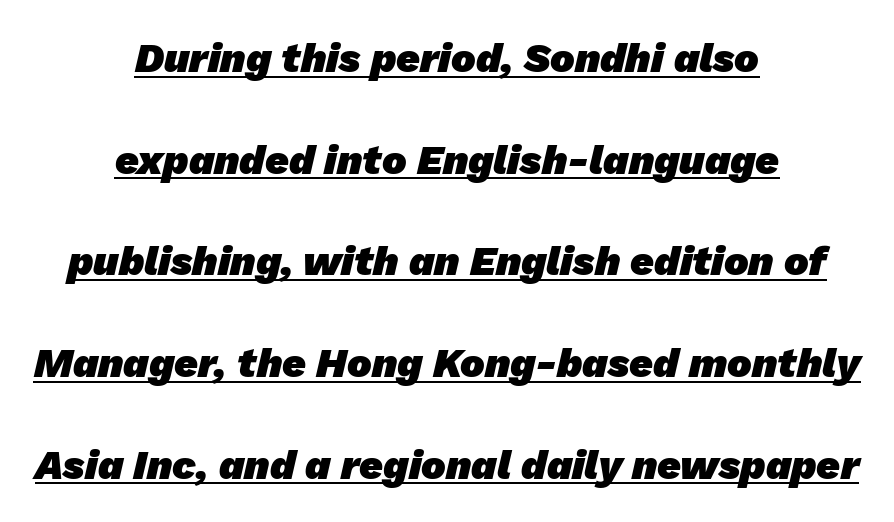
Q: Is the text bold? A: Yes.
Q: Is the typeface a serif or a sans-serif typeface? A: Sans-serif.
Q: Is the text underlined? A: Yes.
Q: How is the paragraph aligned? A: Centered.
Q: Is the spacing between letters normal or unusually wide? A: Normal.
Q: Is the spacing between lines tight, normal or loose? A: Loose.
Q: Width (condensed, normal, or wide)? A: Normal.
Q: Stroke contrast? A: Low.
Q: x-height? A: Medium.
Q: Monospaced? A: No.
